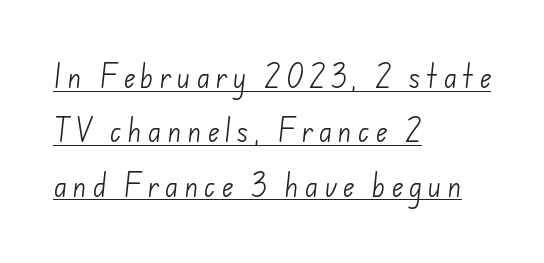
The image shows 26 px text type; set left-aligned, loose line spacing (2.09x), unusually wide letter spacing (+0.21 em), underlined.
